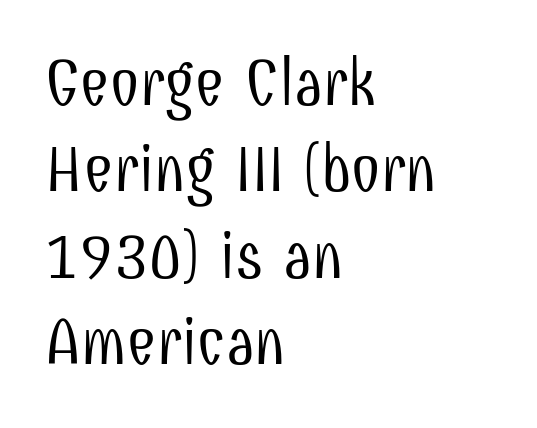
{"serif": "no", "italic": "no", "bold": "no", "weight": "light", "width": "condensed", "stroke_contrast": "low", "x_height": "medium", "monospaced": "no", "underline": "no", "align": "left", "line_spacing": "normal", "line_spacing_ratio": 1.31, "letter_spacing": "normal", "letter_spacing_em": 0.0, "glyph_px": 66}
